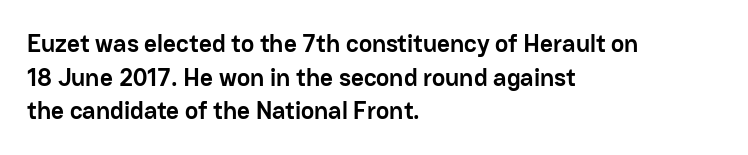
Q: Is the text bold? A: Yes.
Q: Is the text italic (slanted)? A: No, it is upright.
Q: Is the text underlined? A: No.
Q: How is the paragraph aligned? A: Left-aligned.
Q: Is the spacing between letters normal or unusually wide? A: Normal.
Q: Is the spacing between lines tight, normal or loose? A: Normal.
